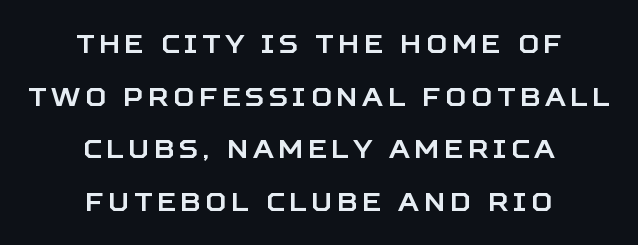
{"italic": "no", "underline": "no", "align": "center", "line_spacing": "loose", "line_spacing_ratio": 2.02, "glyph_px": 26}
